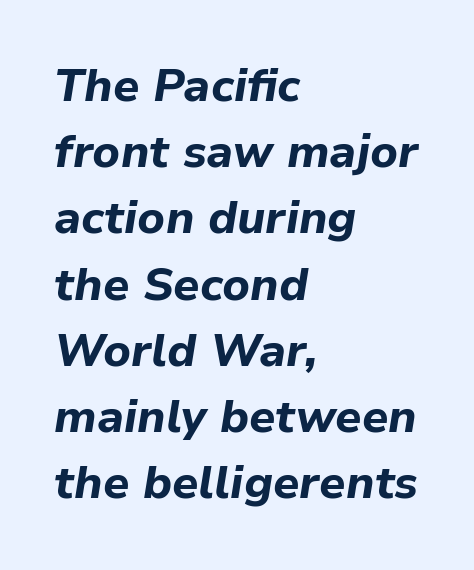
The image shows 46 px bold type, italic (leaning right); set left-aligned, normal line spacing (1.44x), normal letter spacing, not underlined; low stroke contrast and a medium x-height.
